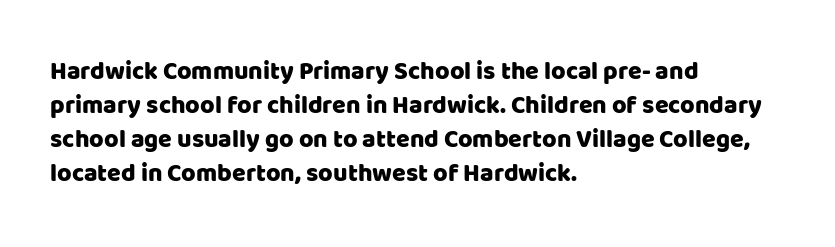
{"italic": "no", "underline": "no", "align": "left", "line_spacing": "normal", "line_spacing_ratio": 1.36, "letter_spacing": "normal", "letter_spacing_em": 0.0, "glyph_px": 25}
